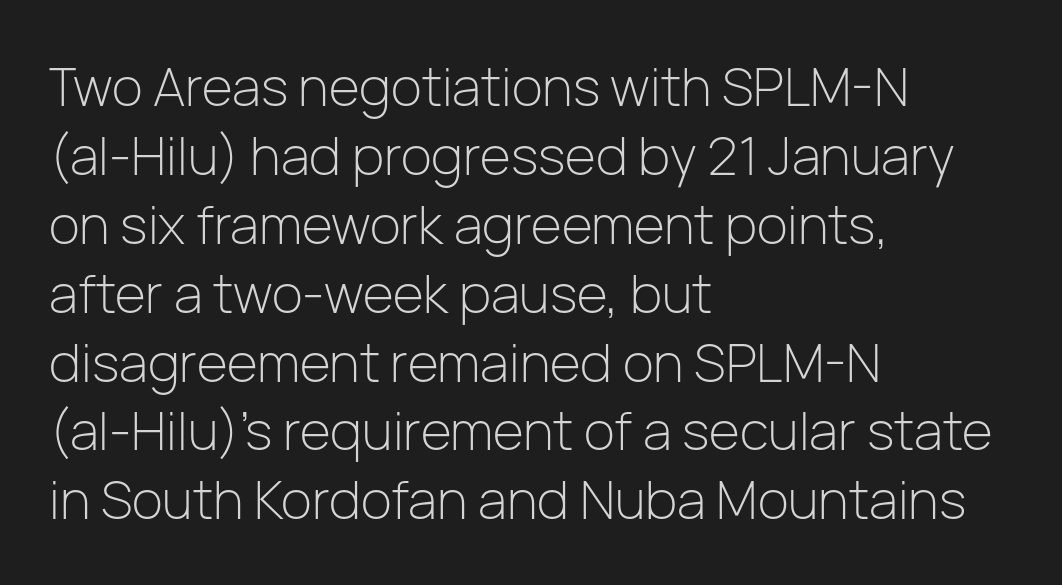
Q: Is the text bold? A: No.
Q: Is the text italic (slanted)? A: No, it is upright.
Q: Is the typeface a serif or a sans-serif typeface? A: Sans-serif.
Q: Is the text underlined? A: No.
Q: How is the paragraph aligned? A: Left-aligned.
Q: Is the spacing between letters normal or unusually wide? A: Normal.
Q: Is the spacing between lines tight, normal or loose? A: Normal.
Q: Width (condensed, normal, or wide)? A: Normal.
Q: Stroke contrast? A: Low.
Q: x-height? A: Medium.
Q: Monospaced? A: No.
